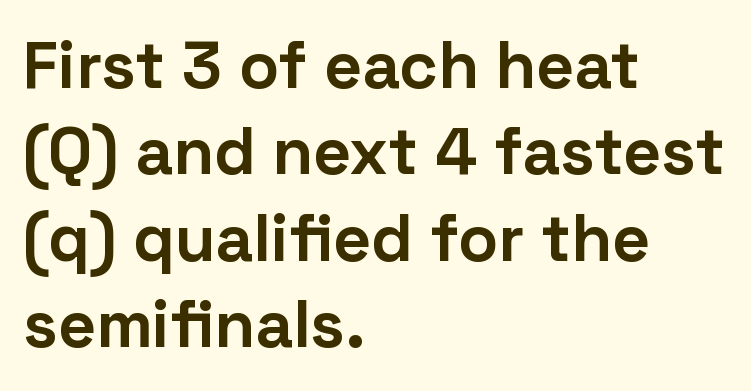
How heavy is the stroke? Heavy — this is a bold. This sample is left-justified, so line endings fall wherever the words run out. You could call the tracking neutral — neither tight nor loose. Note: no serifs on the glyphs. Underline: absent.
